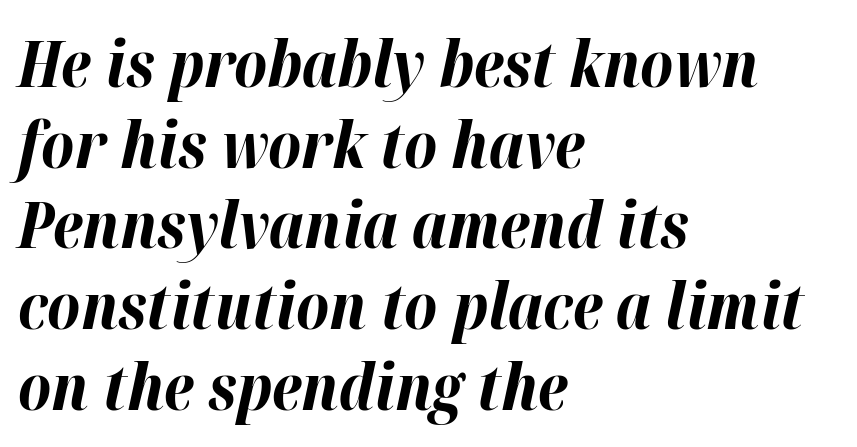
Q: Is the text bold? A: Yes.
Q: Is the text italic (slanted)? A: Yes, it leans right by about 12 degrees.
Q: Is the text underlined? A: No.
Q: How is the paragraph aligned? A: Left-aligned.
Q: Is the spacing between letters normal or unusually wide? A: Normal.
Q: Is the spacing between lines tight, normal or loose? A: Normal.
Q: Width (condensed, normal, or wide)? A: Normal.
Q: Stroke contrast? A: High.
Q: x-height? A: Medium.
Q: Monospaced? A: No.
